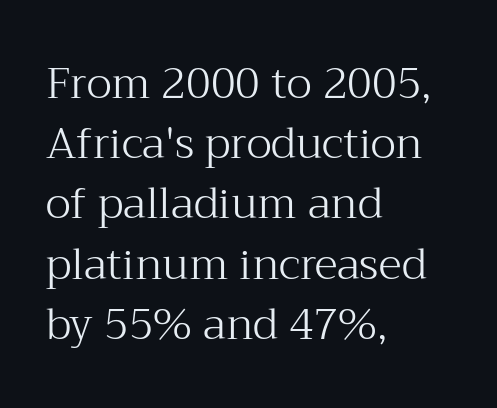
The rendering uses a moderate line-height, typical for paragraphs. Short note: letters normally spaced. To sum up the face: it has serifs. The lines in this sample share a left origin and differ only in where they stop. The face used here is proportionally spaced, like ordinary book or web type.
